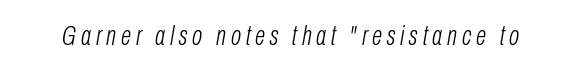
The image shows 27 px text type, italic (leaning right); set not underlined.
